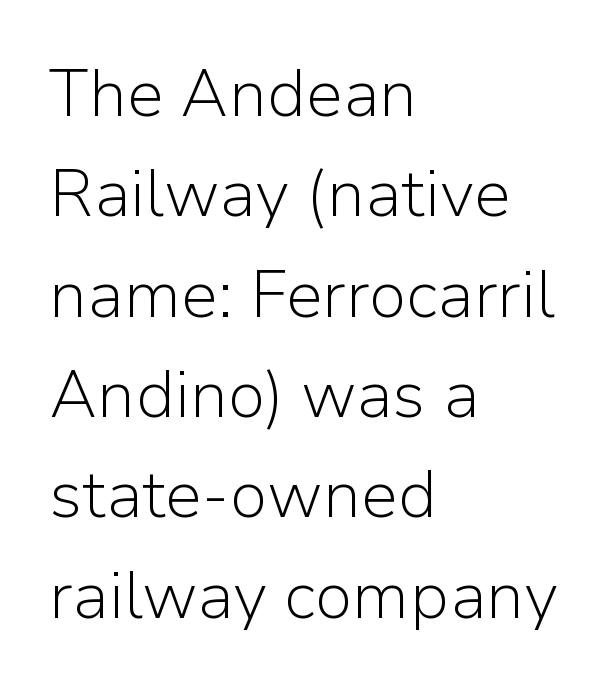
The image shows 66 px light sans-serif type, upright; set left-aligned, normal line spacing (1.52x), normal letter spacing, not underlined; low stroke contrast and a medium x-height.
